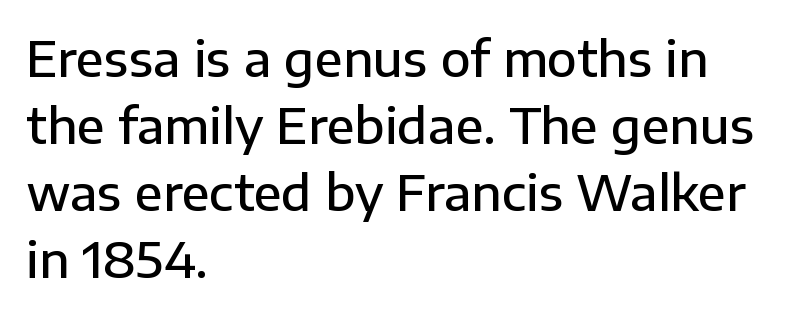
The image shows 49 px semibold sans-serif type, upright; set left-aligned, normal line spacing (1.37x), normal letter spacing, not underlined; low stroke contrast and a medium x-height.
